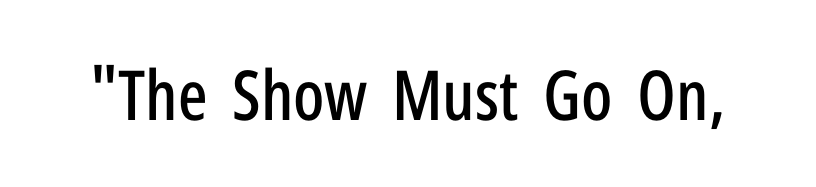
Q: Is the text italic (slanted)? A: No, it is upright.
Q: Is the typeface a serif or a sans-serif typeface? A: Sans-serif.
Q: Is the text underlined? A: No.
Q: Is the spacing between letters normal or unusually wide? A: Normal.
Q: Width (condensed, normal, or wide)? A: Condensed.
Q: Stroke contrast? A: Low.
Q: x-height? A: Medium.
Q: Monospaced? A: No.
